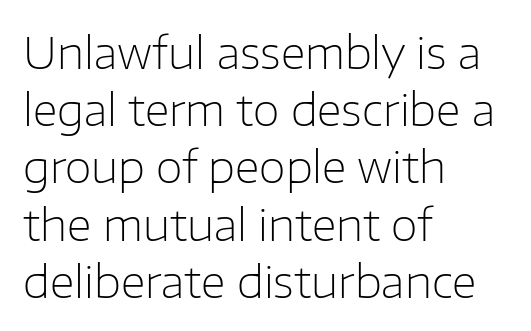
Heaviness? Minimal to ordinary, like unemphasized prose. The letters stand upright; this is a roman face. Line spacing here is normal. There is no visible air inserted between adjacent glyphs. Visually the block forms a straight wall on the left and a jagged coastline on the right. Varying glyph widths throughout — classic text-font behaviour.
